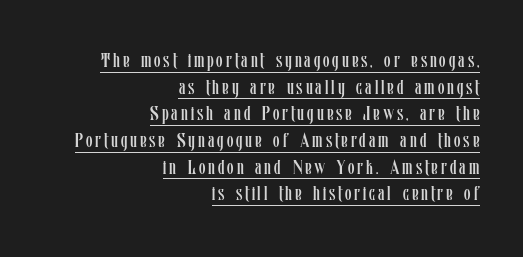
Somebody hit Ctrl+U on this one — the words are underlined. A typesetter would call this leading conventional body-copy spacing. Summary of weight: not heavy and not bold. The typography opts for an upright posture over an oblique one. The ragged edge is on the left, which tells us the setting is flush right.
